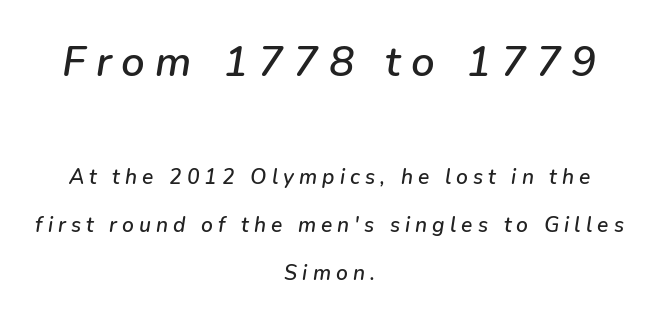
Q: Is the text italic (slanted)? A: Yes, it leans right by about 9 degrees.
Q: Is the text underlined? A: No.
Q: How is the paragraph aligned? A: Centered.
Q: Is the spacing between letters normal or unusually wide? A: Unusually wide.
Q: Is the spacing between lines tight, normal or loose? A: Loose.
Q: Which block of text is set in a larger size, the first (top) or the second (bottom)? A: The first (top) one.
Q: Width (condensed, normal, or wide)? A: Normal.
Q: Stroke contrast? A: Low.
Q: x-height? A: Medium.
Q: Monospaced? A: No.
